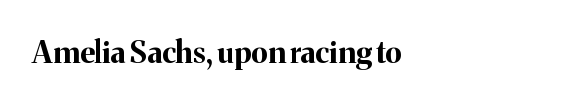
Q: Is the text bold? A: Yes.
Q: Is the text italic (slanted)? A: No, it is upright.
Q: Is the typeface a serif or a sans-serif typeface? A: Serif.
Q: Is the text underlined? A: No.
Q: How is the paragraph aligned? A: Left-aligned.
Q: Is the spacing between letters normal or unusually wide? A: Normal.
Q: Width (condensed, normal, or wide)? A: Normal.
Q: Stroke contrast? A: Medium.
Q: x-height? A: Medium.
Q: Monospaced? A: No.
